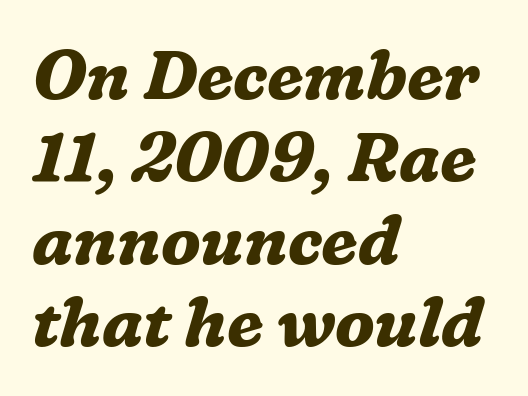
{"serif": "yes", "italic": "yes", "lean": "right", "slant_degrees": 16, "bold": "yes", "weight": "bold", "width": "normal", "stroke_contrast": "medium", "x_height": "medium", "monospaced": "no", "underline": "no", "align": "left", "line_spacing_ratio": 1.21, "letter_spacing": "normal", "letter_spacing_em": 0.0, "glyph_px": 68}
